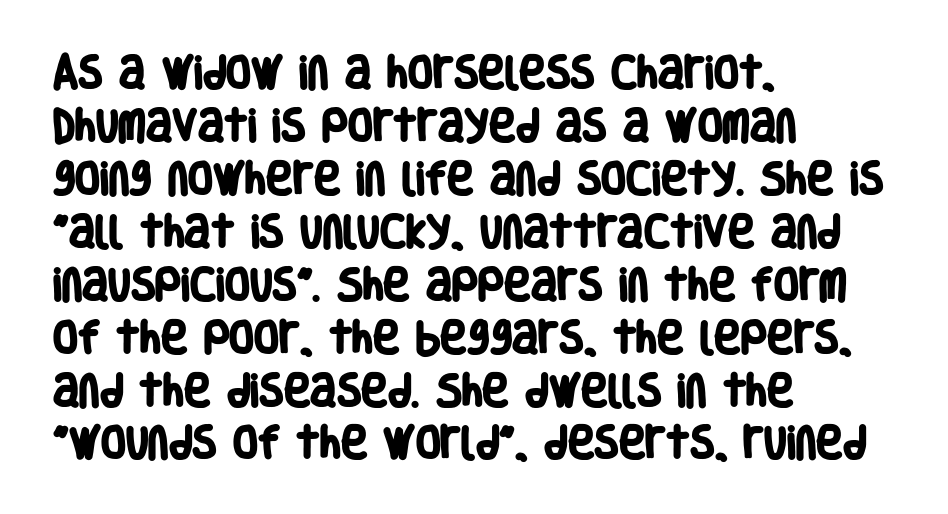
Q: Is the text bold? A: Yes.
Q: Is the typeface a serif or a sans-serif typeface? A: Sans-serif.
Q: Is the text underlined? A: No.
Q: How is the paragraph aligned? A: Left-aligned.
Q: Is the spacing between letters normal or unusually wide? A: Normal.
Q: Is the spacing between lines tight, normal or loose? A: Normal.
Q: Width (condensed, normal, or wide)? A: Condensed.
Q: Stroke contrast? A: Low.
Q: x-height? A: Large.
Q: Monospaced? A: No.
